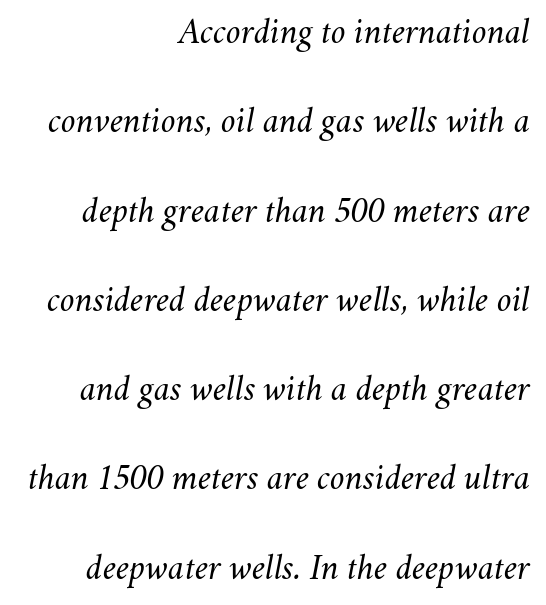
The image shows 36 px regular-weight type, italic (leaning right); set right-aligned, loose line spacing (2.48x), normal letter spacing, not underlined; medium stroke contrast and a small x-height.
